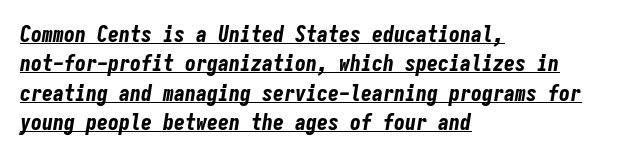
{"italic": "yes", "lean": "right", "slant_degrees": 9, "bold": "yes", "underline": "yes", "align": "left", "line_spacing": "normal", "line_spacing_ratio": 1.34, "letter_spacing": "normal", "letter_spacing_em": 0.0, "glyph_px": 22}
